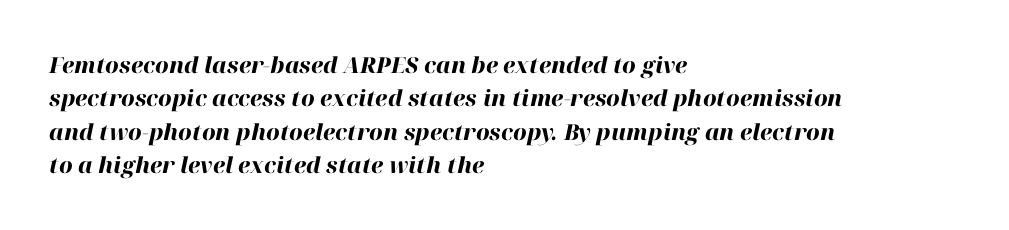
Q: Is the text bold? A: Yes.
Q: Is the text italic (slanted)? A: Yes, it leans right by about 12 degrees.
Q: Is the text underlined? A: No.
Q: How is the paragraph aligned? A: Left-aligned.
Q: Is the spacing between letters normal or unusually wide? A: Normal.
Q: Is the spacing between lines tight, normal or loose? A: Normal.
